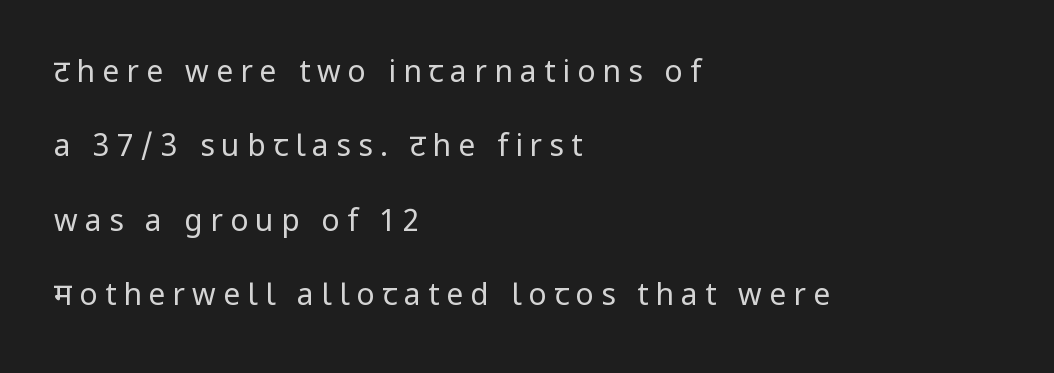
The image shows 30 px regular-weight sans-serif type, upright; set left-aligned, loose line spacing (2.48x), unusually wide letter spacing (+0.24 em), not underlined; low stroke contrast and a medium x-height.
